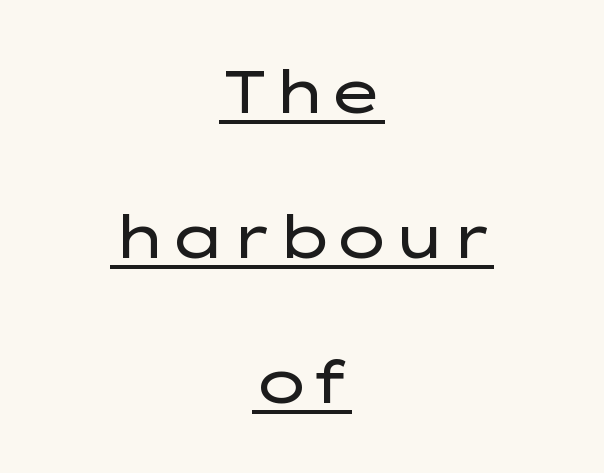
Q: Is the text bold? A: No.
Q: Is the text italic (slanted)? A: No, it is upright.
Q: Is the typeface a serif or a sans-serif typeface? A: Sans-serif.
Q: Is the text underlined? A: Yes.
Q: How is the paragraph aligned? A: Centered.
Q: Is the spacing between letters normal or unusually wide? A: Normal.
Q: Is the spacing between lines tight, normal or loose? A: Loose.
Q: Width (condensed, normal, or wide)? A: Wide.
Q: Stroke contrast? A: Low.
Q: x-height? A: Medium.
Q: Monospaced? A: No.
